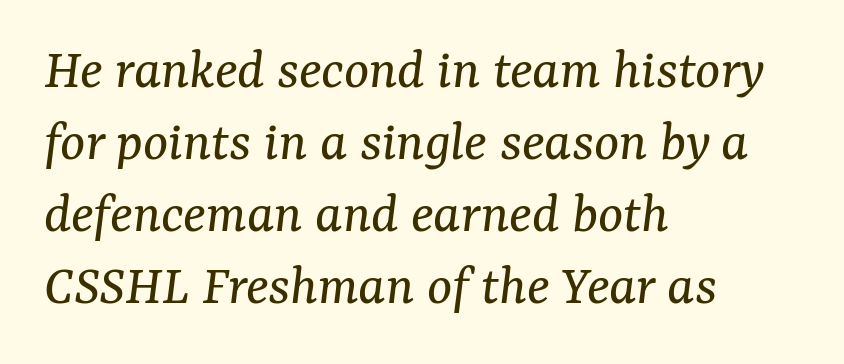
Is this a fixed-width face? No — the glyphs have proportional, varying widths. Each row of text sits above clean, open space. Is the stroke heavy? The answer is a plain regular-or-lighter. The setting favours the left margin, as ordinary paragraphs usually do.
